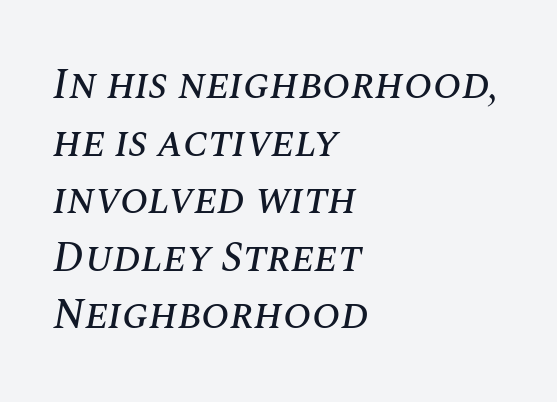
Q: Is the text italic (slanted)? A: Yes, it leans right by about 10 degrees.
Q: Is the text underlined? A: No.
Q: How is the paragraph aligned? A: Left-aligned.
Q: Is the spacing between letters normal or unusually wide? A: Normal.
Q: Is the spacing between lines tight, normal or loose? A: Normal.
Q: Width (condensed, normal, or wide)? A: Normal.
Q: Stroke contrast? A: Medium.
Q: x-height? A: Large.
Q: Monospaced? A: No.
